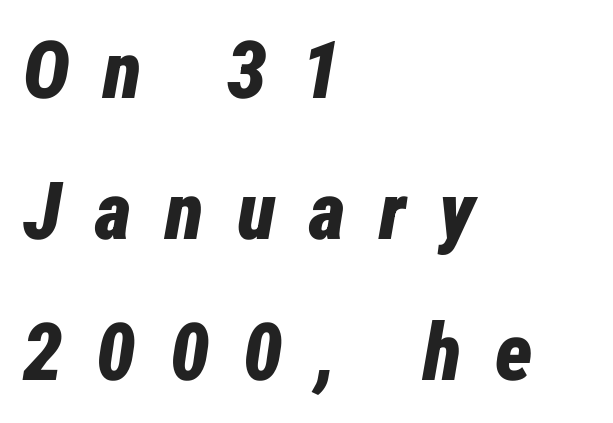
The image shows 80 px bold, condensed type, italic (leaning right); set left-aligned, line spacing 1.76x, unusually wide letter spacing (+0.42 em), not underlined; low stroke contrast and a medium x-height.
